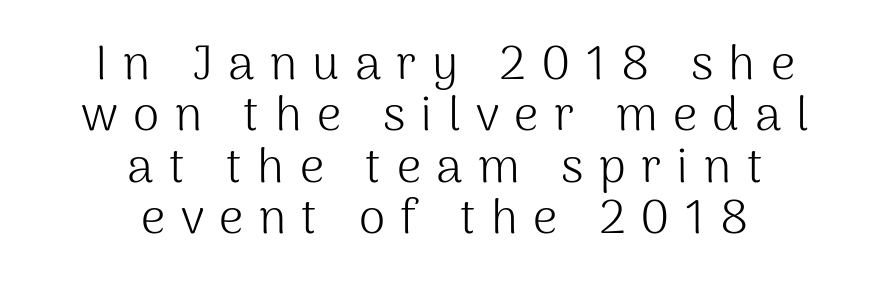
The image shows 48 px light sans-serif type, upright; set centered, tight line spacing (1.07x), unusually wide letter spacing (+0.32 em), not underlined; medium stroke contrast and a medium x-height.
